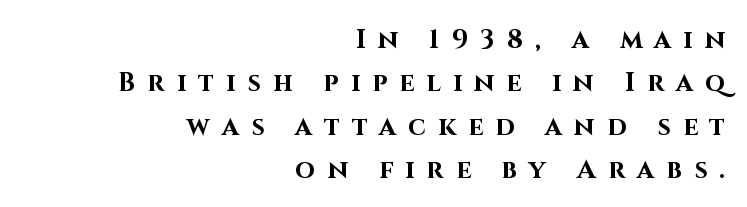
The image shows 26 px bold type, upright; set right-aligned, normal line spacing (1.67x), unusually wide letter spacing (+0.47 em), not underlined.
